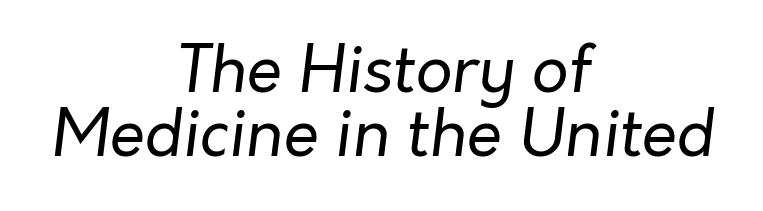
{"italic": "yes", "lean": "right", "slant_degrees": 7, "bold": "no", "weight": "regular", "width": "normal", "stroke_contrast": "low", "x_height": "medium", "monospaced": "no", "underline": "no", "align": "center", "line_spacing": "tight", "line_spacing_ratio": 1.0, "letter_spacing": "normal", "letter_spacing_em": 0.0, "glyph_px": 64}
